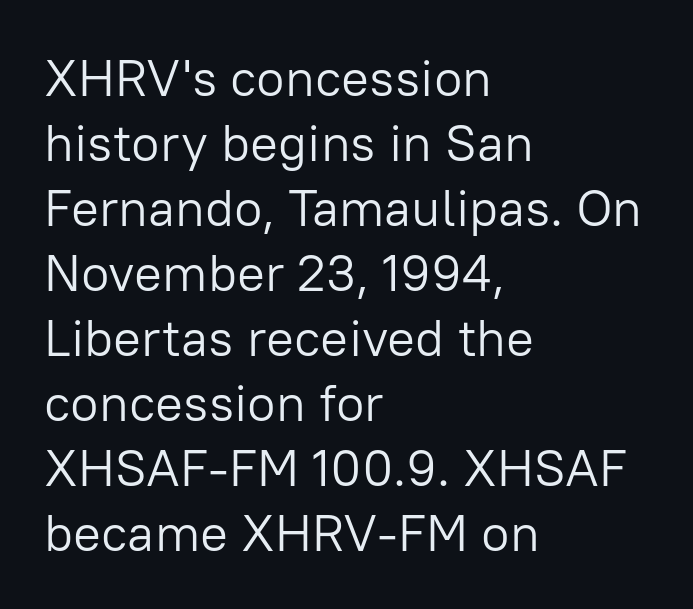
This rendering leaves character spacing at its baseline value. A typesetter would call this proportional, since set widths differ per character. Nobody drew a line under any word here. Vertical strokes here are truly vertical. Does the copy run flush right? No — it runs flush left.
